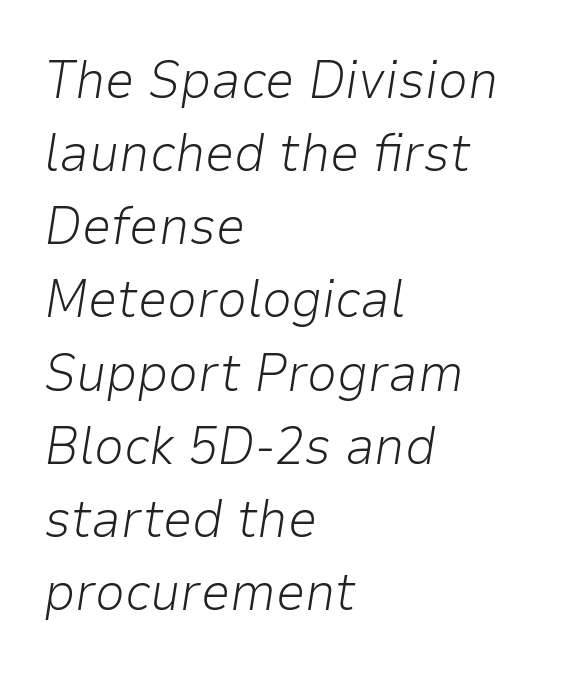
Q: Is the text bold? A: No.
Q: Is the text italic (slanted)? A: Yes, it leans right by about 9 degrees.
Q: Is the text underlined? A: No.
Q: How is the paragraph aligned? A: Left-aligned.
Q: Is the spacing between letters normal or unusually wide? A: Normal.
Q: Is the spacing between lines tight, normal or loose? A: Normal.
Q: Width (condensed, normal, or wide)? A: Normal.
Q: Stroke contrast? A: Low.
Q: x-height? A: Medium.
Q: Monospaced? A: No.
